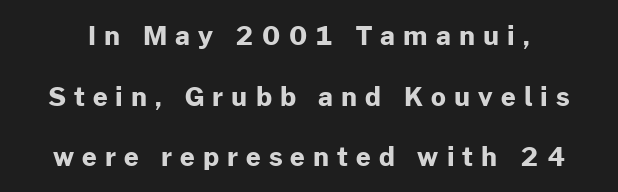
Q: Is the text bold? A: Yes.
Q: Is the text italic (slanted)? A: No, it is upright.
Q: Is the text underlined? A: No.
Q: Is the spacing between letters normal or unusually wide? A: Unusually wide.
Q: Is the spacing between lines tight, normal or loose? A: Loose.
